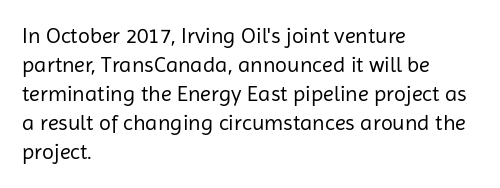
{"italic": "no", "bold": "no", "underline": "no", "align": "left", "line_spacing": "normal", "line_spacing_ratio": 1.32, "letter_spacing": "normal", "letter_spacing_em": 0.0, "glyph_px": 22}
